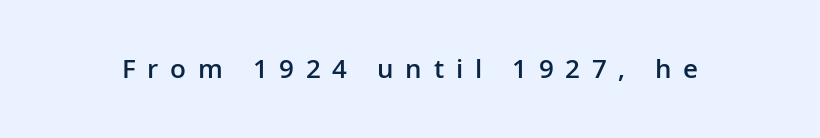
{"italic": "no", "bold": "semi", "underline": "no", "letter_spacing": "wide", "letter_spacing_em": 0.45, "glyph_px": 26}
